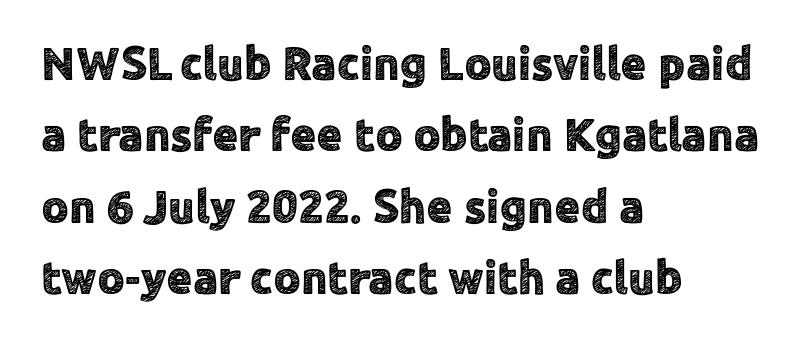
Q: Is the text italic (slanted)? A: No, it is upright.
Q: Is the typeface a serif or a sans-serif typeface? A: Sans-serif.
Q: Is the text underlined? A: No.
Q: How is the paragraph aligned? A: Left-aligned.
Q: Is the spacing between letters normal or unusually wide? A: Normal.
Q: Is the spacing between lines tight, normal or loose? A: Normal.
Q: Width (condensed, normal, or wide)? A: Normal.
Q: x-height? A: Medium.
Q: Monospaced? A: No.
